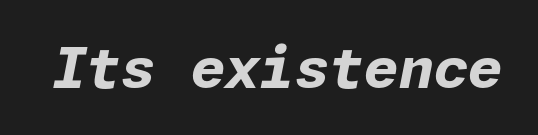
Q: Is the text bold? A: Yes.
Q: Is the text italic (slanted)? A: Yes, it leans right by about 11 degrees.
Q: Is the text underlined? A: No.
Q: Is the spacing between letters normal or unusually wide? A: Normal.
Q: Width (condensed, normal, or wide)? A: Normal.
Q: Stroke contrast? A: Low.
Q: x-height? A: Medium.
